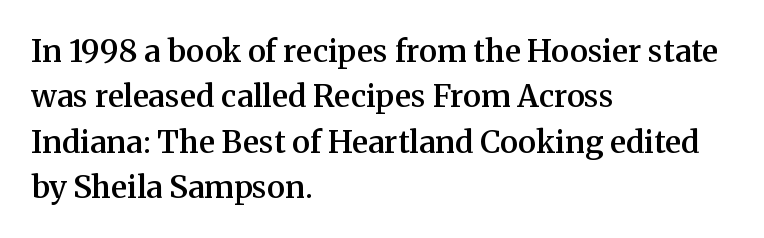
The image shows 31 px semibold serif type, upright; set left-aligned, normal line spacing (1.46x), normal letter spacing, not underlined; medium stroke contrast and a medium x-height.
